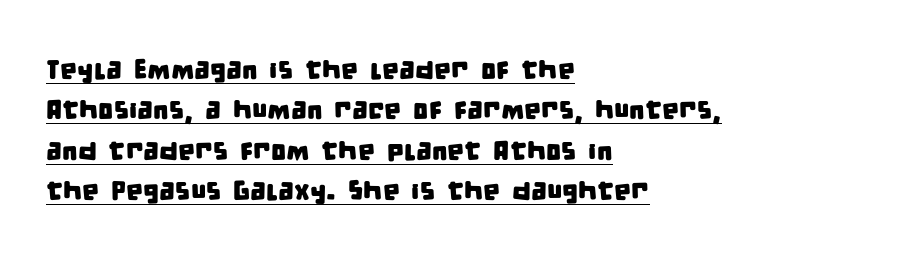
{"underline": "yes", "align": "left", "line_spacing": "normal", "line_spacing_ratio": 1.5, "letter_spacing": "normal", "letter_spacing_em": 0.0, "glyph_px": 27}
